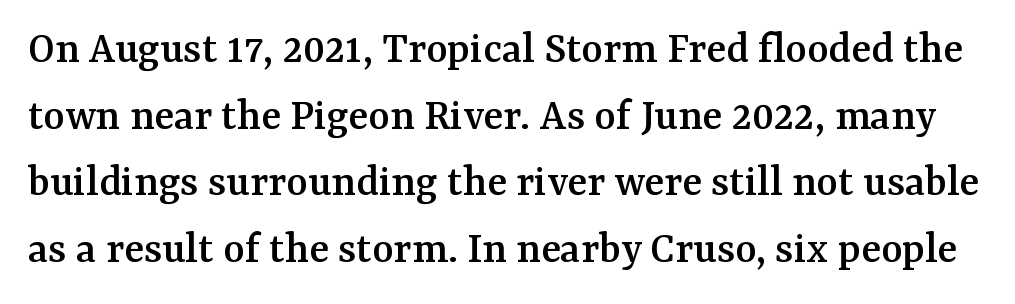
Q: Is the text italic (slanted)? A: No, it is upright.
Q: Is the typeface a serif or a sans-serif typeface? A: Serif.
Q: Is the text underlined? A: No.
Q: Is the spacing between letters normal or unusually wide? A: Normal.
Q: Is the spacing between lines tight, normal or loose? A: Normal.
Q: Width (condensed, normal, or wide)? A: Normal.
Q: Stroke contrast? A: Medium.
Q: x-height? A: Medium.
Q: Monospaced? A: No.
